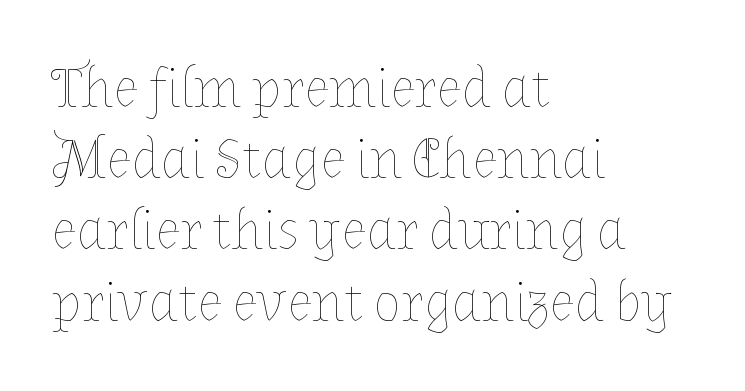
Here the designer chose a conventional face with non-uniform glyph widths. Stroke thickness stays within the range of a standard reading face or lighter. Is the letter spacing exaggerated? No — it looks like the ordinary default. If you drew a line through each stem, it would be perfectly vertical. Descenders are the only things crossing below the line.
